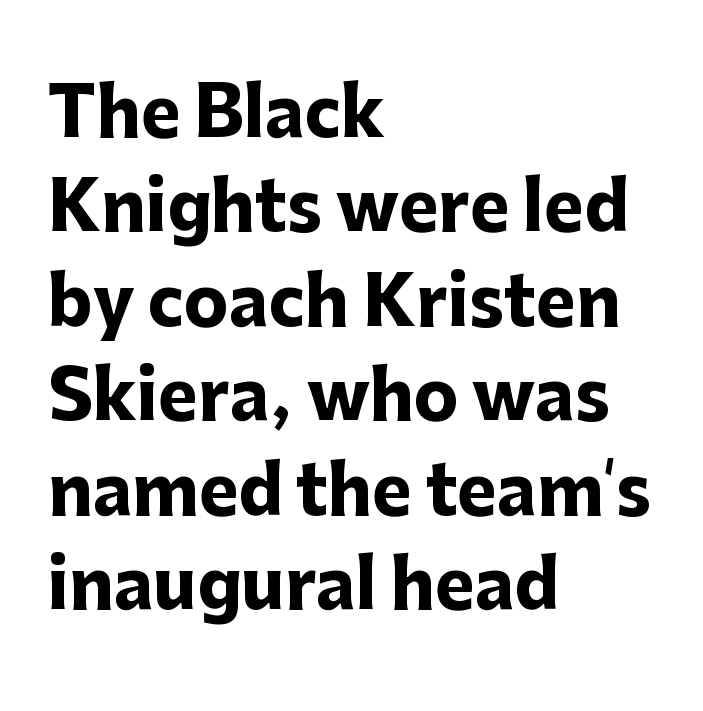
Q: Is the text bold? A: Yes.
Q: Is the text italic (slanted)? A: No, it is upright.
Q: Is the typeface a serif or a sans-serif typeface? A: Sans-serif.
Q: Is the text underlined? A: No.
Q: How is the paragraph aligned? A: Left-aligned.
Q: Is the spacing between letters normal or unusually wide? A: Normal.
Q: Is the spacing between lines tight, normal or loose? A: Normal.
Q: Width (condensed, normal, or wide)? A: Normal.
Q: Stroke contrast? A: Low.
Q: x-height? A: Medium.
Q: Monospaced? A: No.
